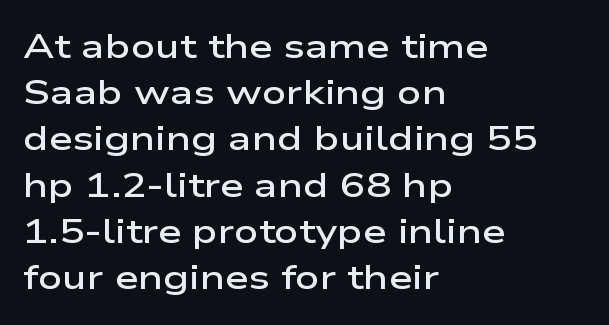
{"serif": "no", "italic": "no", "bold": "semi", "weight": "semibold", "width": "wide", "stroke_contrast": "low", "x_height": "medium", "monospaced": "no", "underline": "no", "align": "left", "line_spacing": "normal", "line_spacing_ratio": 1.36, "letter_spacing": "normal", "letter_spacing_em": 0.0, "glyph_px": 34}
